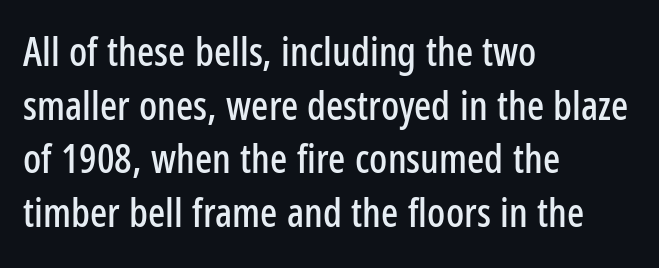
Q: Is the text italic (slanted)? A: No, it is upright.
Q: Is the typeface a serif or a sans-serif typeface? A: Sans-serif.
Q: Is the text underlined? A: No.
Q: How is the paragraph aligned? A: Left-aligned.
Q: Is the spacing between letters normal or unusually wide? A: Normal.
Q: Is the spacing between lines tight, normal or loose? A: Normal.
Q: Width (condensed, normal, or wide)? A: Condensed.
Q: Stroke contrast? A: Low.
Q: x-height? A: Medium.
Q: Monospaced? A: No.
